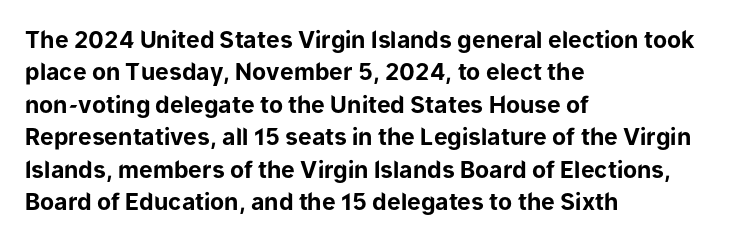
The space directly below the letters is spotless. A dark, heavy texture on the line: the type is bold. Every row of glyphs begins at an identical x-position on the left. Posture: vertical.
